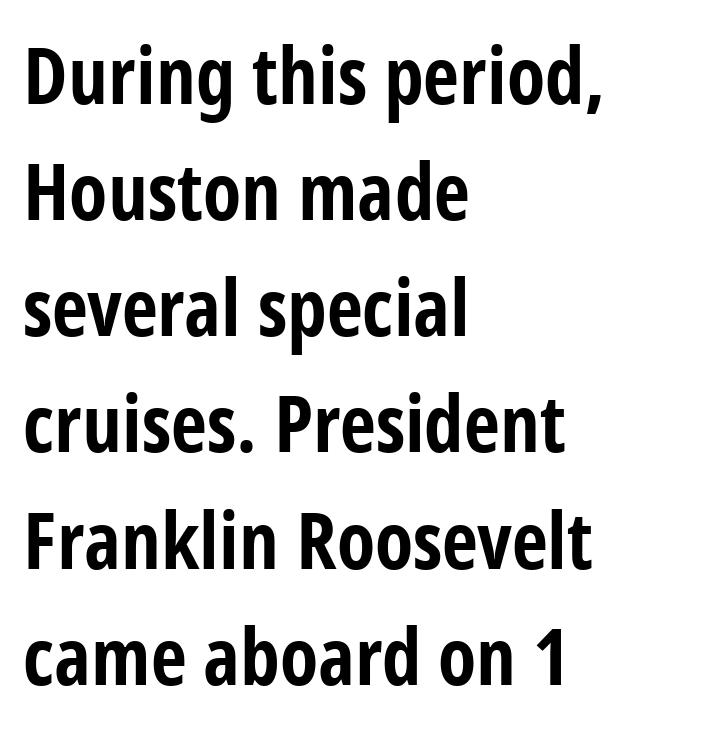
The image shows 79 px bold, condensed sans-serif type, upright; set left-aligned, normal line spacing (1.47x), normal letter spacing, not underlined; low stroke contrast and a medium x-height.
